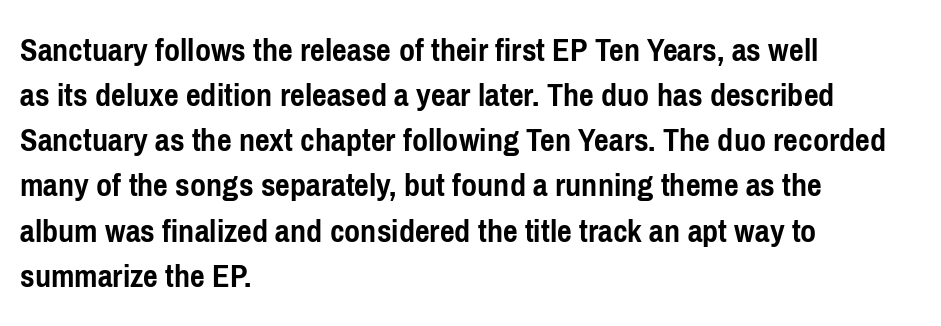
The image shows 35 px semibold, condensed sans-serif type, upright; set left-aligned, normal line spacing (1.29x), normal letter spacing, not underlined; low stroke contrast and a medium x-height.
